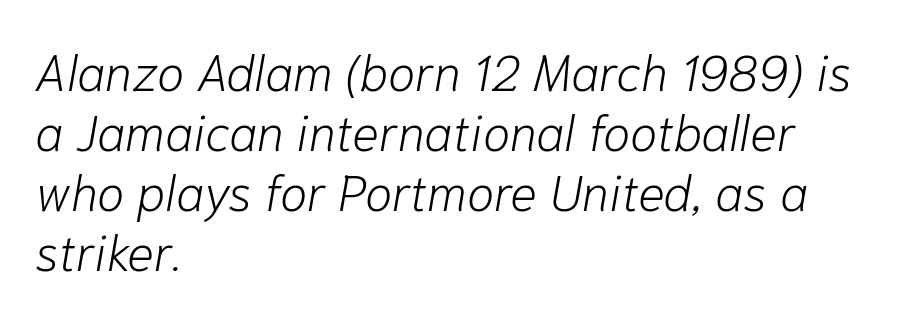
{"italic": "yes", "lean": "right", "slant_degrees": 10, "bold": "no", "weight": "light", "width": "normal", "stroke_contrast": "low", "x_height": "medium", "monospaced": "no", "underline": "no", "align": "left", "line_spacing_ratio": 1.2, "letter_spacing": "normal", "letter_spacing_em": 0.0, "glyph_px": 50}
